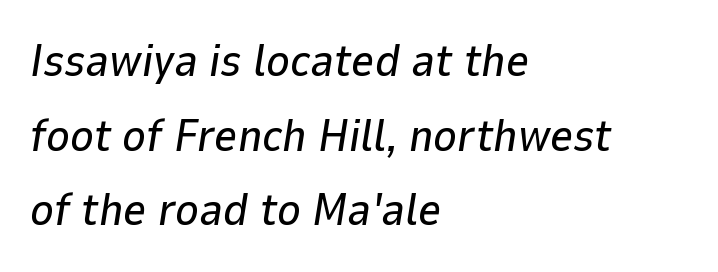
These lines stack with their left ends in a neat column. Descenders hang freely into open space. Observe the lean: these are italic letterforms. Rows of type keep a routine distance in the vertical direction. These lines are rendered in a variable-pitch font. Letter spacing: default.
